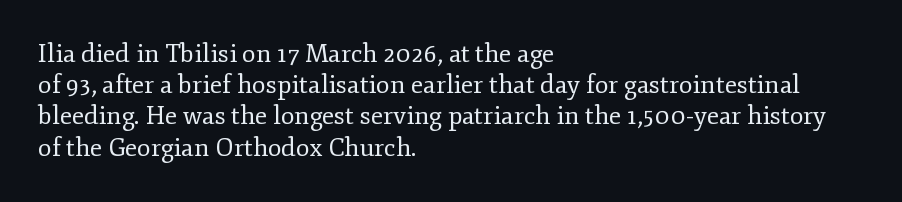
Q: Is the text bold? A: No.
Q: Is the text italic (slanted)? A: No, it is upright.
Q: Is the text underlined? A: No.
Q: How is the paragraph aligned? A: Left-aligned.
Q: Is the spacing between letters normal or unusually wide? A: Normal.
Q: Is the spacing between lines tight, normal or loose? A: Normal.
